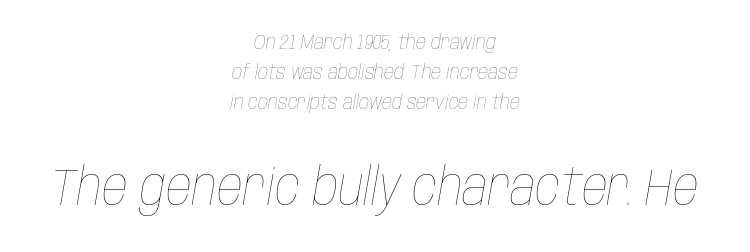
{"italic": "yes", "lean": "right", "slant_degrees": 10, "bold": "no", "weight": "thin", "width": "condensed", "stroke_contrast": "low", "x_height": "large", "monospaced": "no", "underline": "no", "align": "center", "line_spacing": "normal", "line_spacing_ratio": 1.51, "letter_spacing": "normal", "letter_spacing_em": 0.0, "larger_block": "second", "size_ratio": 2.55, "glyph_px": 51}
